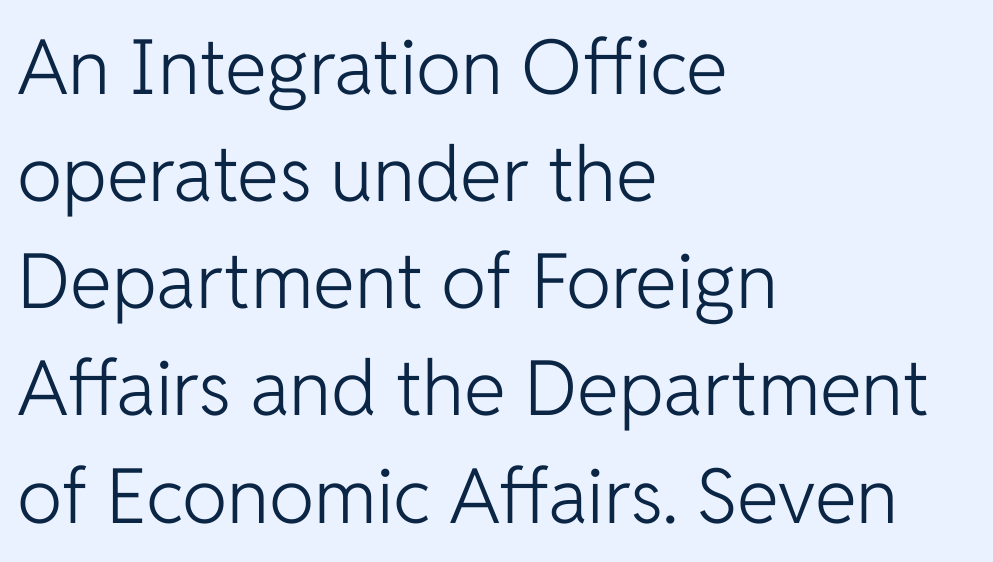
Posture: straight, roman, zero tilt. This is not heavy type; no bold has been used. The font family rendered here belongs to the sans-serif group. What's the leading like? Ordinary, nothing unusual. Nobody touched the tracking dial on this one.
